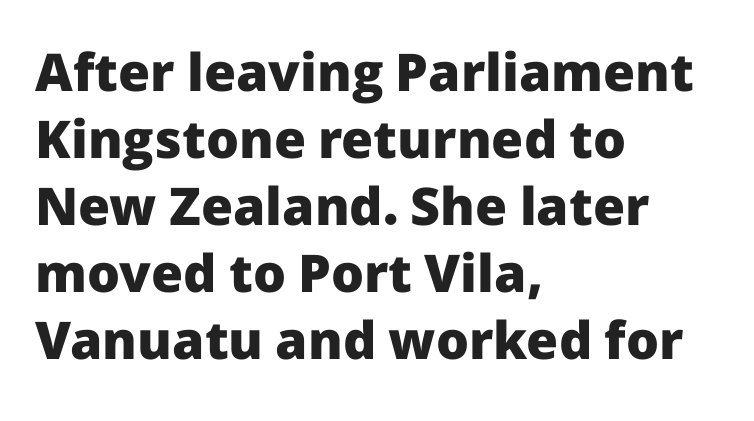
The face used here is a sans, in the tradition of grotesques and geometrics. Alignment: flush left. Rule under the text: the space is simply empty. On the weight axis this lands at bold, roughly 700.
